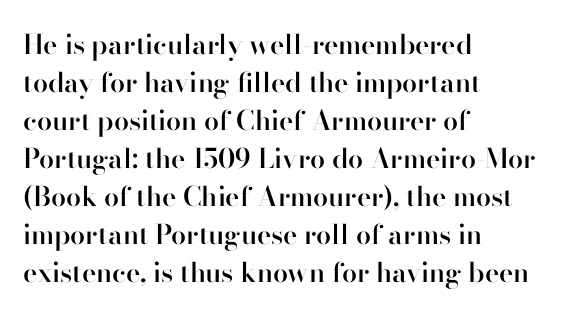
{"italic": "no", "bold": "semi", "underline": "no", "align": "left", "line_spacing": "normal", "line_spacing_ratio": 1.41, "letter_spacing": "normal", "letter_spacing_em": 0.0, "glyph_px": 27}
